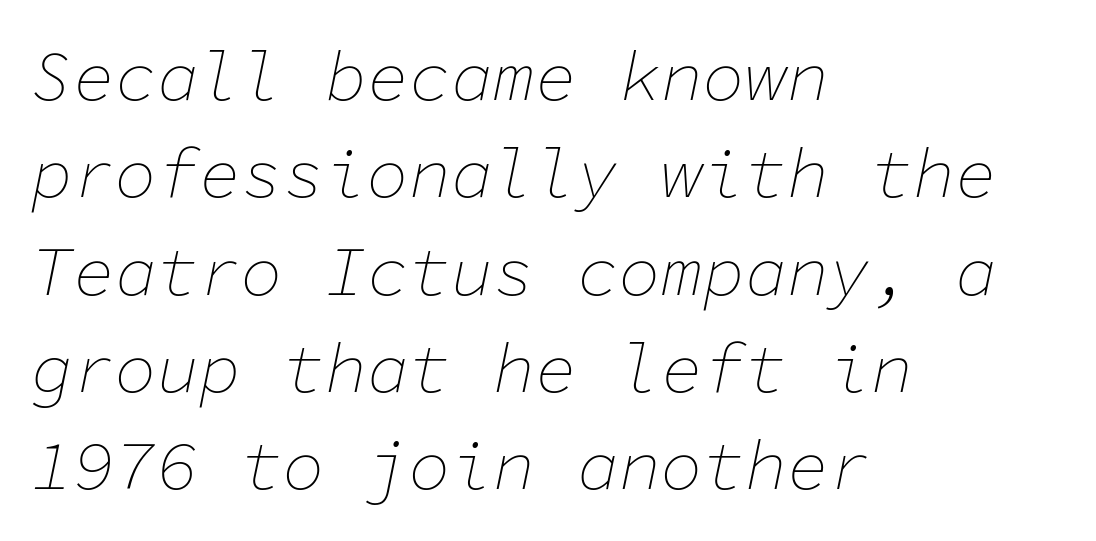
Each stroke keeps to a modest, everyday thickness or less. This sample keeps an unexceptional amount of space between lines. These lines stack with their left ends in a neat column. Nobody touched the tracking dial on this one.
